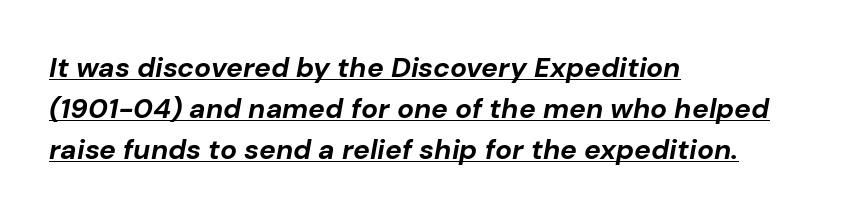
Q: Is the text bold? A: Yes.
Q: Is the text italic (slanted)? A: Yes, it leans right by about 10 degrees.
Q: Is the text underlined? A: Yes.
Q: How is the paragraph aligned? A: Left-aligned.
Q: Is the spacing between letters normal or unusually wide? A: Normal.
Q: Is the spacing between lines tight, normal or loose? A: Normal.
Q: Width (condensed, normal, or wide)? A: Normal.
Q: Stroke contrast? A: Low.
Q: x-height? A: Medium.
Q: Monospaced? A: No.
